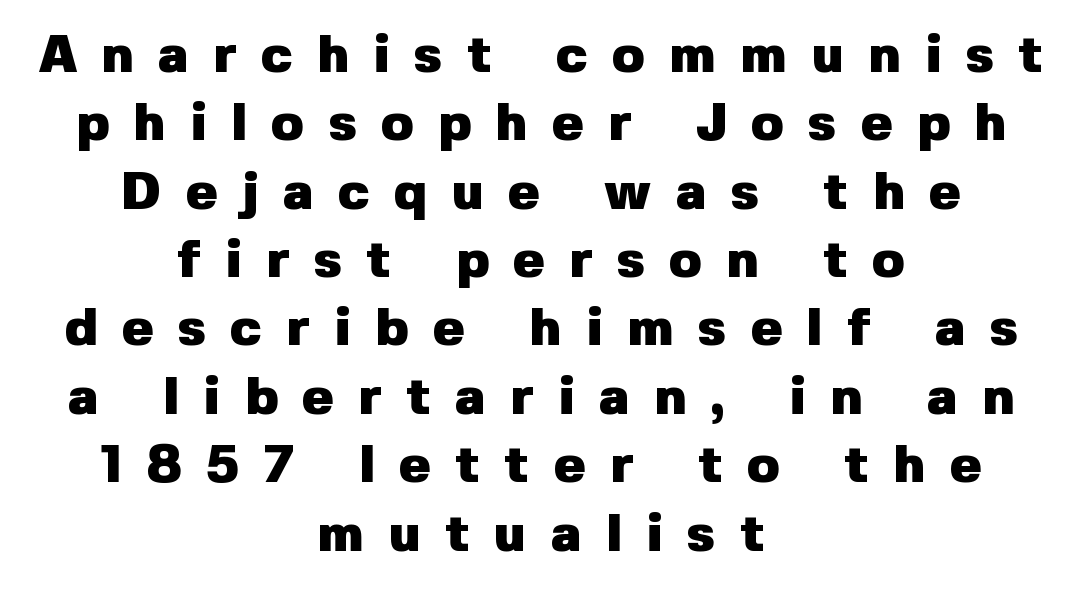
Note the varied advance widths — an 'i' is clearly narrower than an 'm'. Look at the tracking — it's clearly loosened, letters drifting apart. This rendering features lettering with no underline. The rag falls on both sides of this text block equally. Leading: standard.
